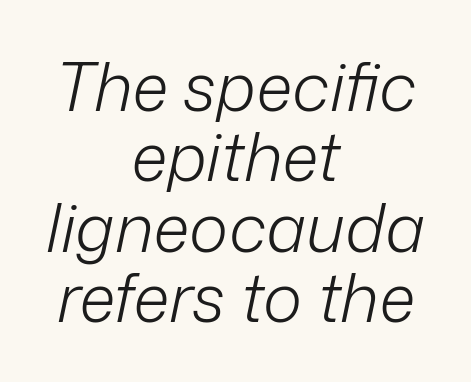
The image shows 67 px light type, italic (leaning right); set centered, tight line spacing (1.05x), normal letter spacing, not underlined; low stroke contrast and a medium x-height.
